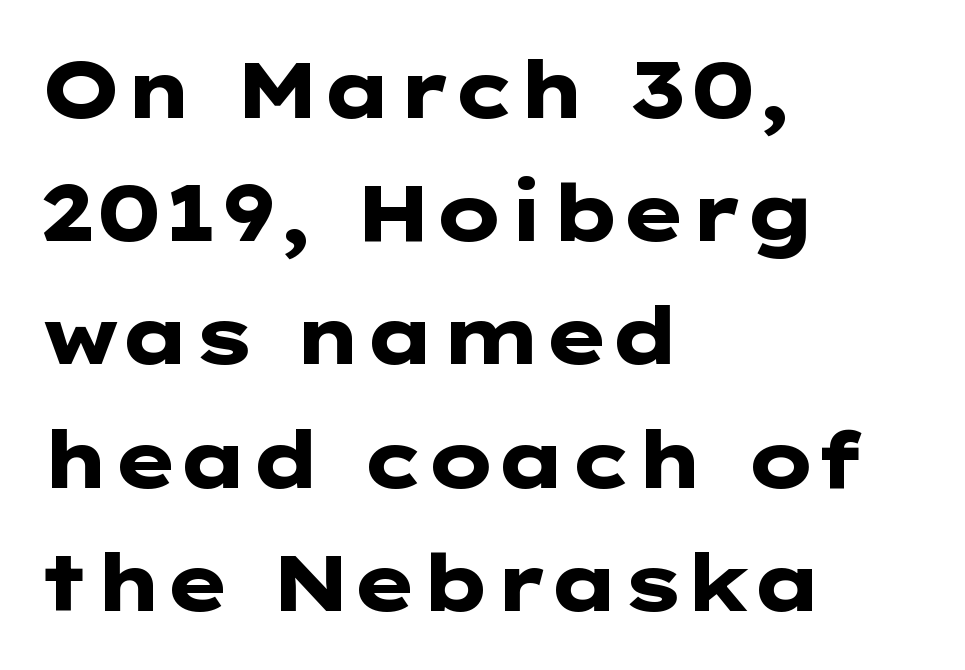
{"serif": "no", "italic": "no", "bold": "yes", "weight": "heavy", "width": "wide", "stroke_contrast": "low", "x_height": "medium", "underline": "no", "align": "left", "line_spacing": "normal", "line_spacing_ratio": 1.56, "letter_spacing": "normal", "letter_spacing_em": 0.0, "glyph_px": 79}
